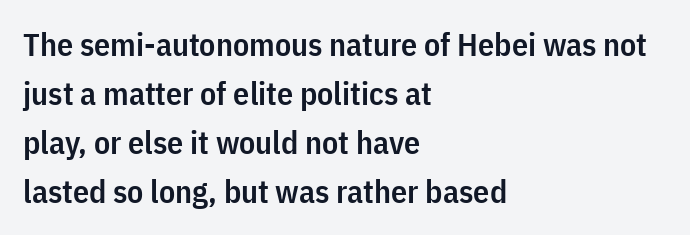
The image shows 32 px semibold, condensed sans-serif type, upright; set left-aligned, normal line spacing (1.53x), normal letter spacing, not underlined; low stroke contrast and a medium x-height.
